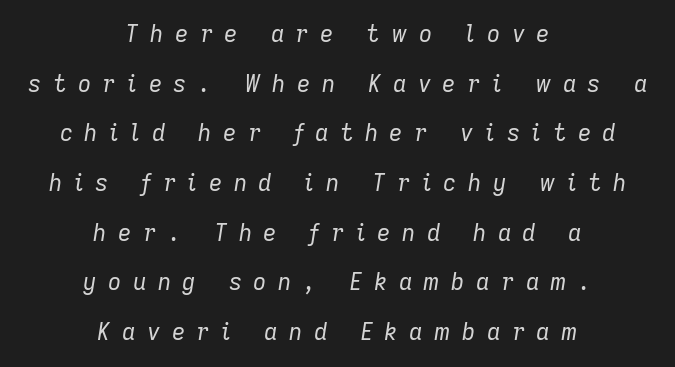
The image shows 23 px text type, italic (leaning right); set centered, loose line spacing (2.16x), unusually wide letter spacing (+0.5 em), not underlined.
